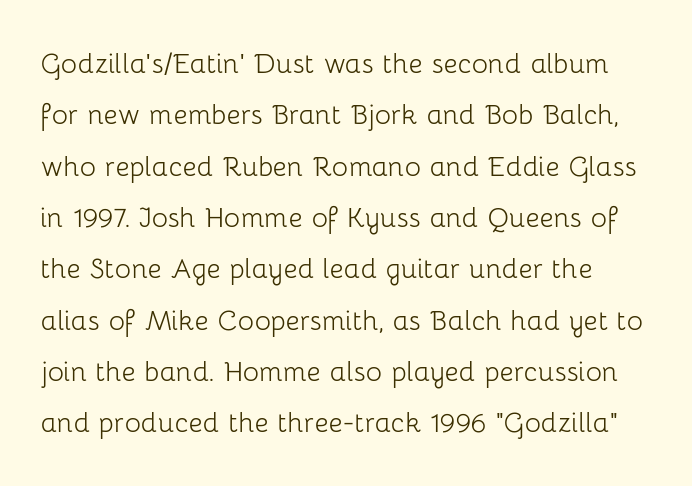
{"serif": "no", "italic": "no", "bold": "no", "weight": "light", "width": "normal", "stroke_contrast": "low", "x_height": "medium", "monospaced": "no", "underline": "no", "line_spacing": "normal", "line_spacing_ratio": 1.51, "letter_spacing": "normal", "letter_spacing_em": 0.0, "glyph_px": 34}
